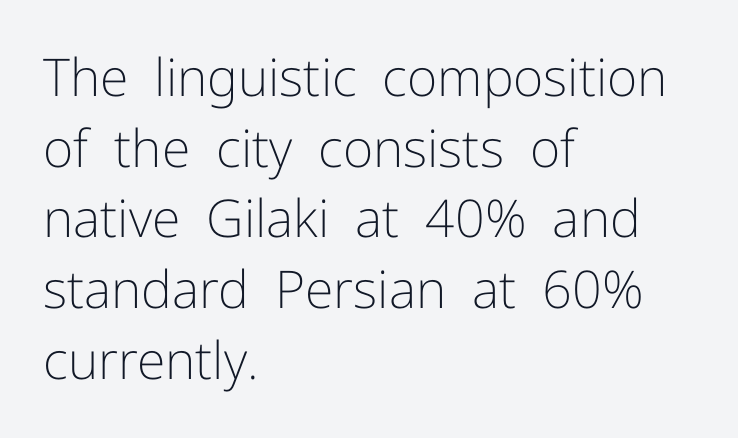
The image shows 52 px light sans-serif type, upright; set left-aligned, normal line spacing (1.36x), normal letter spacing, not underlined; low stroke contrast and a medium x-height.
